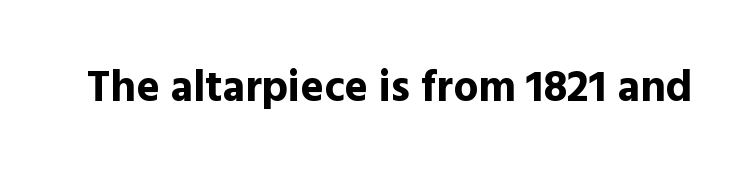
The image shows 44 px bold sans-serif type, upright; set normal letter spacing, not underlined; a medium x-height.
